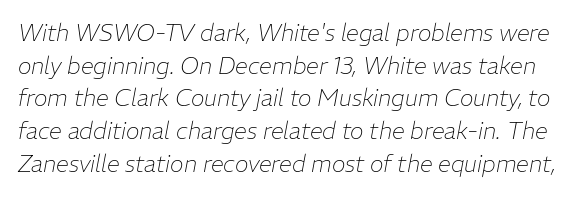
The image shows 23 px text type, italic (leaning right); set normal line spacing (1.42x), normal letter spacing, not underlined.
